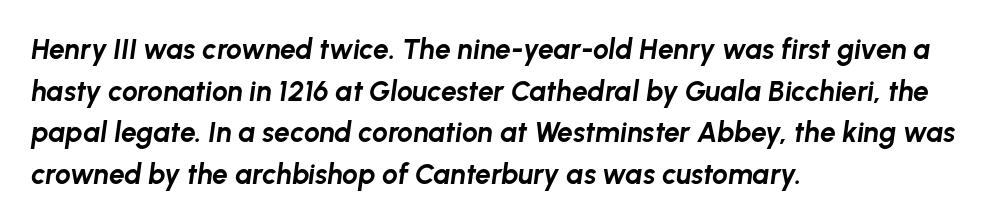
Q: Is the text bold? A: Yes.
Q: Is the text italic (slanted)? A: Yes, it leans right by about 8 degrees.
Q: Is the text underlined? A: No.
Q: How is the paragraph aligned? A: Left-aligned.
Q: Is the spacing between letters normal or unusually wide? A: Normal.
Q: Is the spacing between lines tight, normal or loose? A: Normal.
Q: Width (condensed, normal, or wide)? A: Normal.
Q: Stroke contrast? A: Low.
Q: x-height? A: Medium.
Q: Monospaced? A: No.
